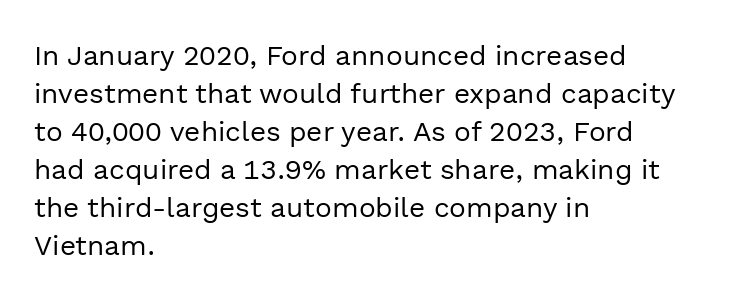
{"serif": "no", "italic": "no", "bold": "no", "weight": "regular", "width": "normal", "x_height": "medium", "monospaced": "no", "underline": "no", "align": "left", "line_spacing": "normal", "line_spacing_ratio": 1.36, "letter_spacing": "normal", "letter_spacing_em": 0.0, "glyph_px": 28}
